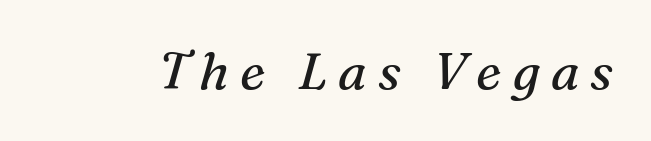
Q: Is the text bold? A: No.
Q: Is the text italic (slanted)? A: Yes, it leans right by about 16 degrees.
Q: Is the typeface a serif or a sans-serif typeface? A: Serif.
Q: Is the text underlined? A: No.
Q: Is the spacing between letters normal or unusually wide? A: Unusually wide.
Q: Width (condensed, normal, or wide)? A: Normal.
Q: Stroke contrast? A: Medium.
Q: x-height? A: Medium.
Q: Monospaced? A: No.
